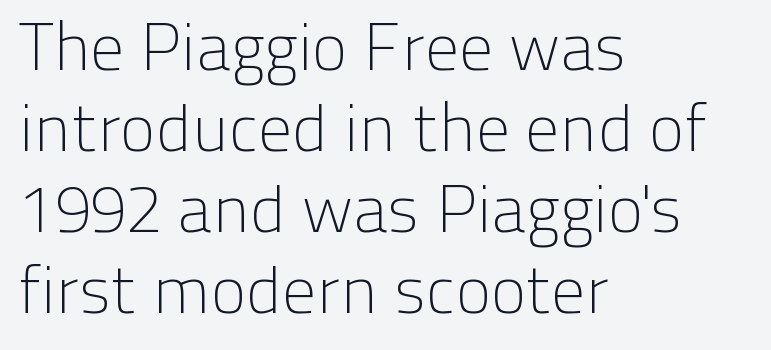
{"serif": "no", "italic": "no", "bold": "no", "weight": "light", "width": "normal", "stroke_contrast": "low", "x_height": "medium", "monospaced": "no", "underline": "no", "align": "left", "line_spacing_ratio": 1.21, "letter_spacing": "normal", "letter_spacing_em": 0.0, "glyph_px": 67}
